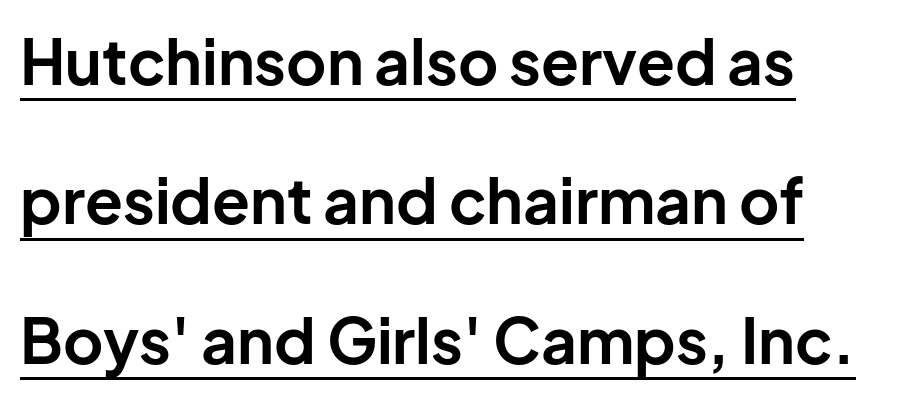
Q: Is the text bold? A: Yes.
Q: Is the text italic (slanted)? A: No, it is upright.
Q: Is the typeface a serif or a sans-serif typeface? A: Sans-serif.
Q: Is the text underlined? A: Yes.
Q: How is the paragraph aligned? A: Left-aligned.
Q: Is the spacing between letters normal or unusually wide? A: Normal.
Q: Is the spacing between lines tight, normal or loose? A: Loose.
Q: Width (condensed, normal, or wide)? A: Normal.
Q: Stroke contrast? A: Low.
Q: x-height? A: Medium.
Q: Monospaced? A: No.
